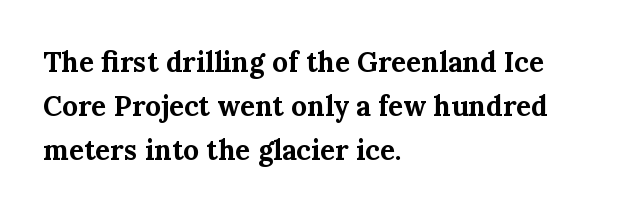
Q: Is the text bold? A: Yes.
Q: Is the text italic (slanted)? A: No, it is upright.
Q: Is the typeface a serif or a sans-serif typeface? A: Serif.
Q: Is the text underlined? A: No.
Q: How is the paragraph aligned? A: Left-aligned.
Q: Is the spacing between letters normal or unusually wide? A: Normal.
Q: Is the spacing between lines tight, normal or loose? A: Normal.
Q: Width (condensed, normal, or wide)? A: Normal.
Q: Stroke contrast? A: Medium.
Q: x-height? A: Medium.
Q: Monospaced? A: No.
